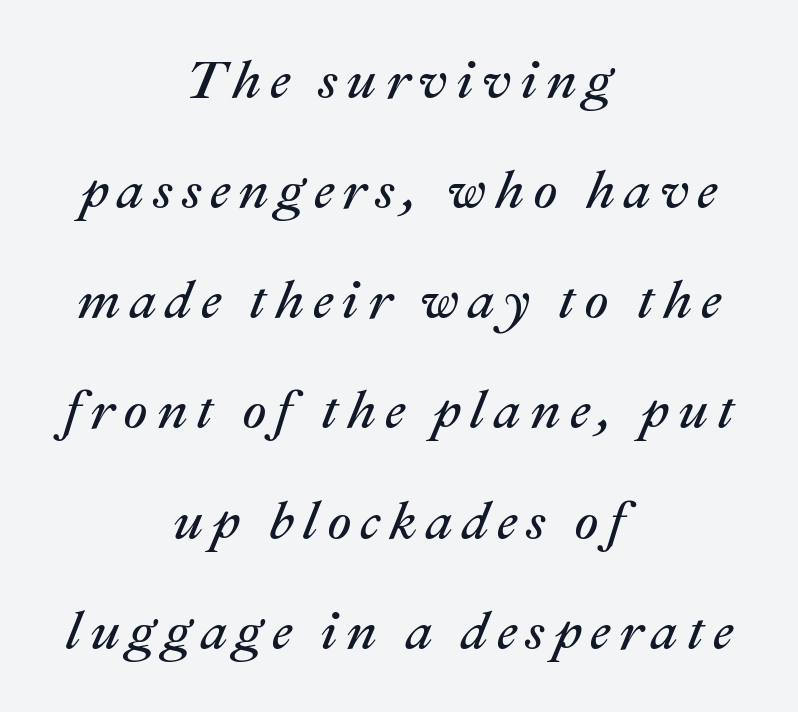
{"italic": "yes", "lean": "right", "slant_degrees": 22, "bold": "no", "weight": "regular", "width": "normal", "stroke_contrast": "medium", "x_height": "medium", "monospaced": "no", "underline": "no", "align": "center", "line_spacing": "loose", "line_spacing_ratio": 2.04, "glyph_px": 54}
